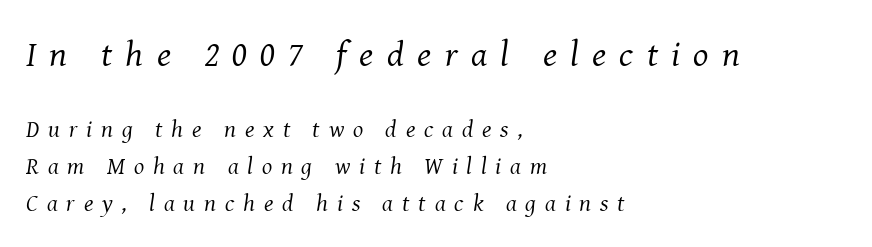
The image shows 36 px regular-weight serif type, italic (leaning right); set left-aligned, normal line spacing (1.54x), unusually wide letter spacing (+0.37 em), not underlined; the first (top) block is 1.5x larger; medium stroke contrast and a medium x-height.
